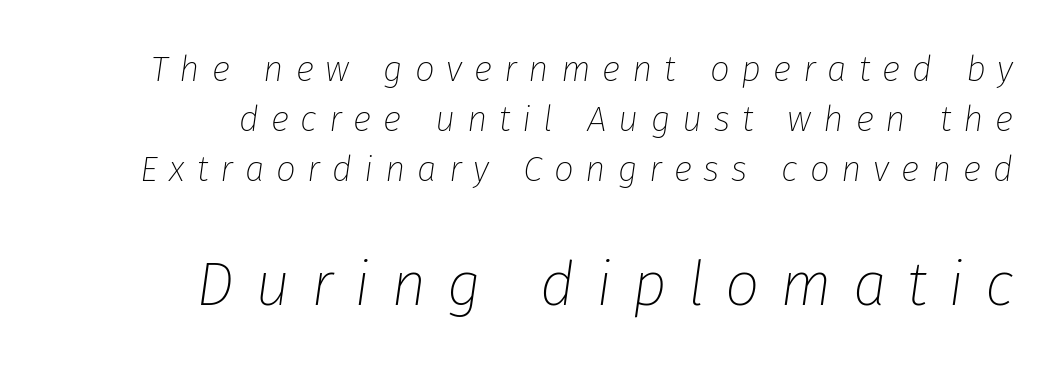
{"italic": "yes", "lean": "right", "slant_degrees": 8, "bold": "no", "weight": "thin", "width": "normal", "stroke_contrast": "low", "x_height": "medium", "monospaced": "no", "underline": "no", "align": "right", "line_spacing": "normal", "line_spacing_ratio": 1.43, "letter_spacing": "wide", "letter_spacing_em": 0.34, "larger_block": "second", "size_ratio": 1.74, "glyph_px": 61}
